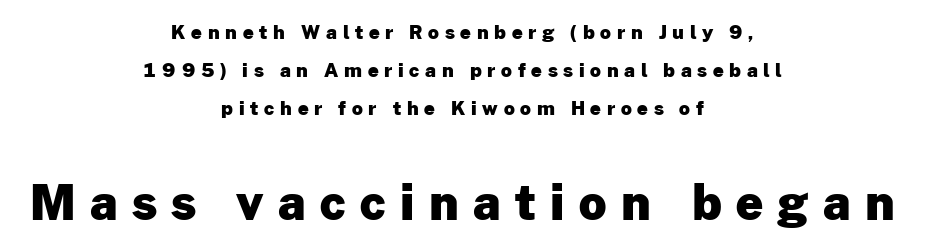
Caption: bold face, heavy strokes. The designer dialed line spacing up above the default. The typography opts for an upright posture over an oblique one. Are there feet on the stems? There aren't — it's a sans. Every row of glyphs is offset so its center matches the block's center.
